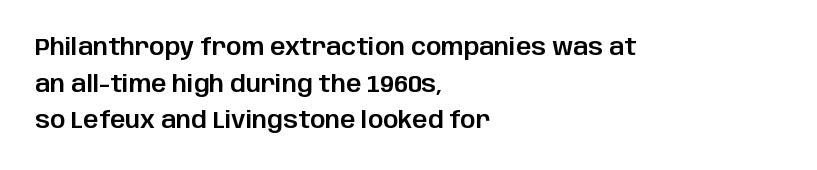
The image shows 24 px text type, upright; set left-aligned, normal line spacing (1.53x), normal letter spacing, not underlined.
